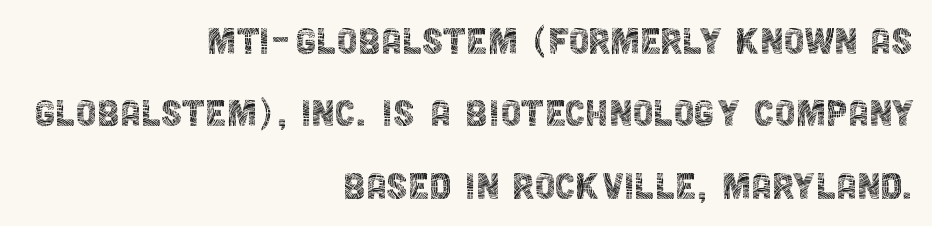
Q: Is the text bold? A: No.
Q: Is the text italic (slanted)? A: No, it is upright.
Q: Is the typeface a serif or a sans-serif typeface? A: Sans-serif.
Q: Is the text underlined? A: No.
Q: How is the paragraph aligned? A: Right-aligned.
Q: Is the spacing between letters normal or unusually wide? A: Normal.
Q: Is the spacing between lines tight, normal or loose? A: Normal.
Q: Width (condensed, normal, or wide)? A: Condensed.
Q: x-height? A: Large.
Q: Monospaced? A: No.
